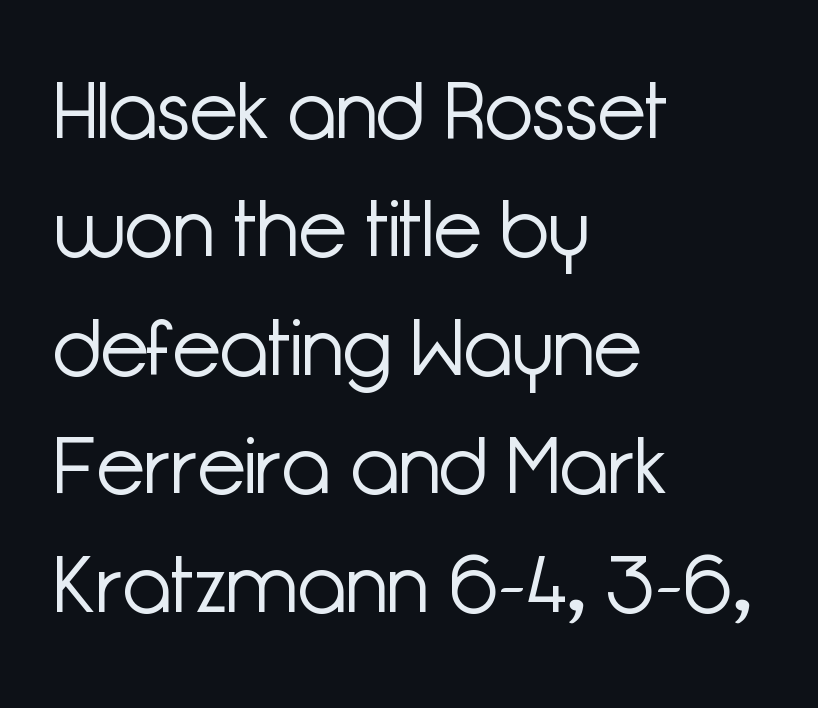
{"serif": "no", "italic": "no", "bold": "no", "weight": "light", "width": "normal", "stroke_contrast": "low", "x_height": "medium", "monospaced": "no", "underline": "no", "align": "left", "line_spacing": "normal", "line_spacing_ratio": 1.5, "letter_spacing": "normal", "letter_spacing_em": 0.0, "glyph_px": 79}
